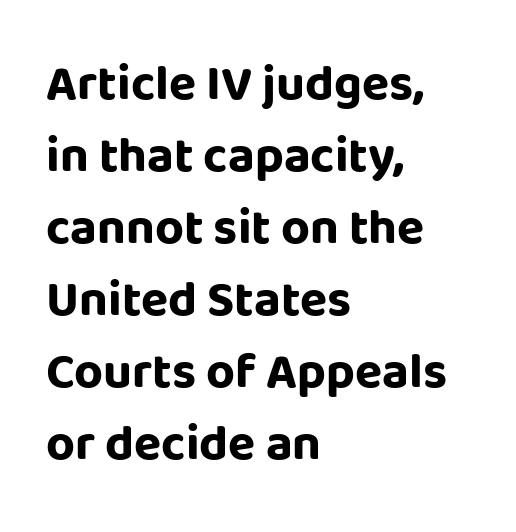
{"serif": "no", "italic": "no", "bold": "yes", "weight": "bold", "width": "normal", "stroke_contrast": "low", "x_height": "large", "monospaced": "no", "underline": "no", "align": "left", "line_spacing": "normal", "line_spacing_ratio": 1.44, "letter_spacing": "normal", "letter_spacing_em": 0.0, "glyph_px": 50}
